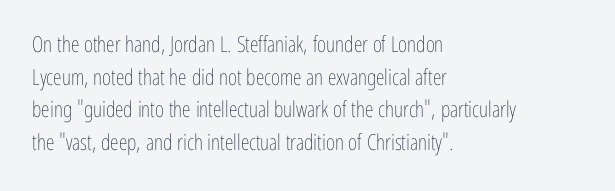
Rows of type keep a routine distance in the vertical direction. The space beneath each line is pristine and unruled. Which margin do the lines hug? The left one — the right edge is uneven. The letterforms sit shoulder to shoulder at normal distance.
